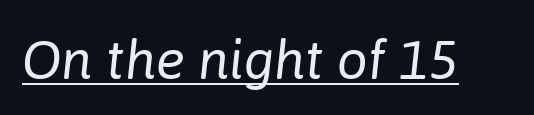
The image shows 55 px regular-weight type, italic (leaning right); set normal letter spacing, underlined; low stroke contrast and a medium x-height.
